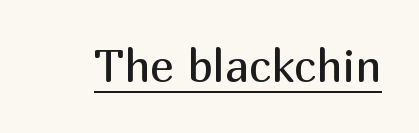
The image shows 45 px regular-weight sans-serif type, upright; set normal letter spacing, underlined; medium stroke contrast and a medium x-height.
